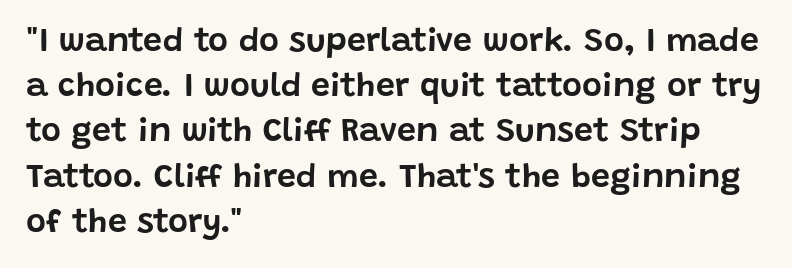
{"serif": "no", "italic": "no", "width": "normal", "stroke_contrast": "low", "x_height": "large", "monospaced": "no", "underline": "no", "align": "left", "line_spacing": "normal", "line_spacing_ratio": 1.33, "letter_spacing": "normal", "letter_spacing_em": 0.0, "glyph_px": 34}
